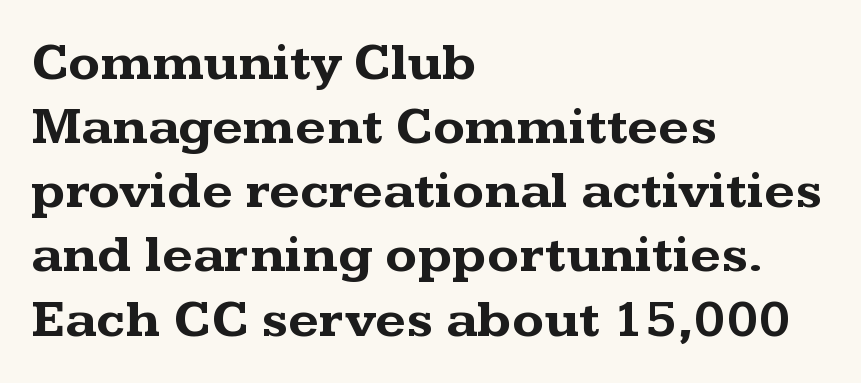
The image shows 53 px bold, wide serif type, upright; set left-aligned, line spacing 1.21x, normal letter spacing, not underlined; medium stroke contrast and a medium x-height.
